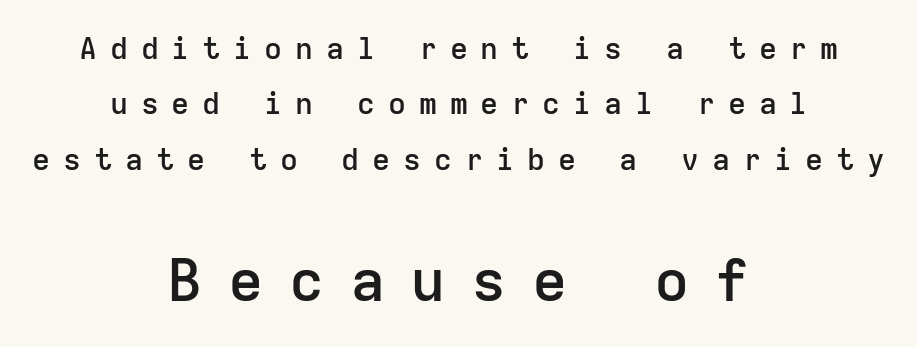
The image shows 59 px semibold sans-serif type, upright, monospaced; set centered, line spacing 1.85x, unusually wide letter spacing (+0.43 em), not underlined; the second (bottom) block is 1.97x larger; low stroke contrast and a medium x-height.
